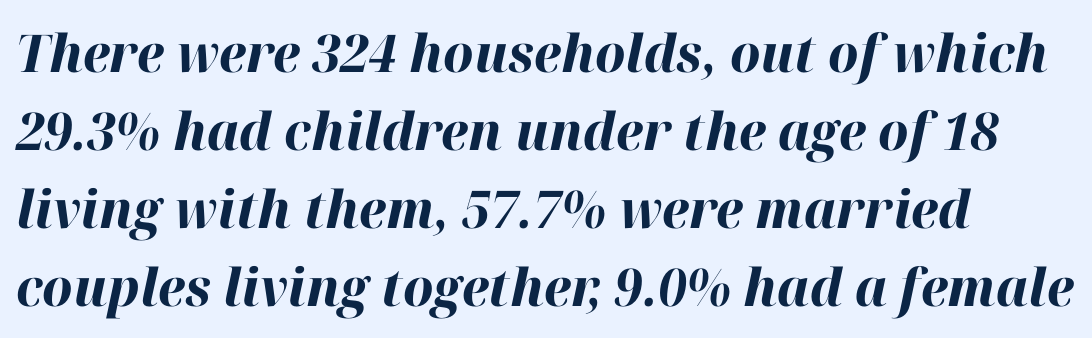
Q: Is the text bold? A: Yes.
Q: Is the text italic (slanted)? A: Yes, it leans right by about 12 degrees.
Q: Is the text underlined? A: No.
Q: Is the spacing between letters normal or unusually wide? A: Normal.
Q: Is the spacing between lines tight, normal or loose? A: Normal.
Q: Width (condensed, normal, or wide)? A: Normal.
Q: Stroke contrast? A: High.
Q: x-height? A: Medium.
Q: Monospaced? A: No.
